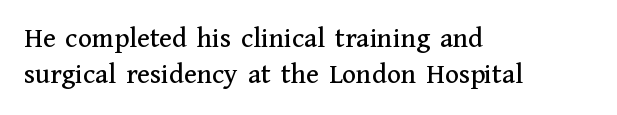
The letterforms sit shoulder to shoulder at normal distance. Descender tails drop into unmarked territory. Is this a sans? No — the strokes have serifs. The lines in this sample share a left origin and differ only in where they stop.
